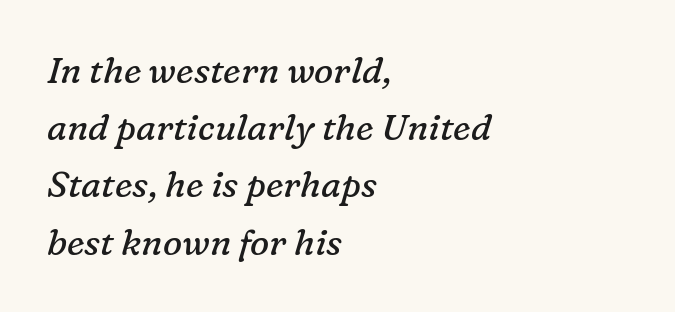
{"serif": "yes", "italic": "yes", "lean": "right", "slant_degrees": 16, "bold": "no", "weight": "regular", "width": "normal", "stroke_contrast": "low", "x_height": "medium", "monospaced": "no", "underline": "no", "align": "left", "line_spacing": "normal", "line_spacing_ratio": 1.59, "letter_spacing": "normal", "letter_spacing_em": 0.0, "glyph_px": 36}
